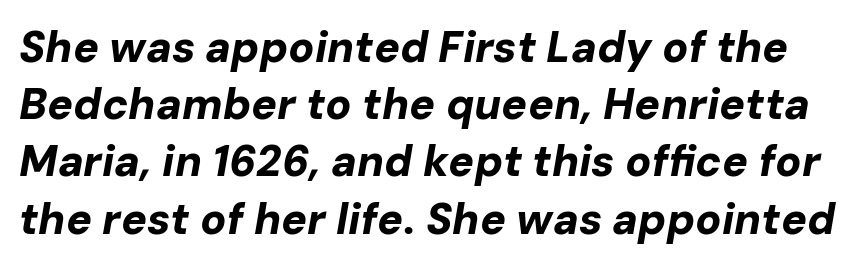
The image shows 43 px bold type, italic (leaning right); set normal line spacing (1.33x), normal letter spacing, not underlined; low stroke contrast and a medium x-height.
